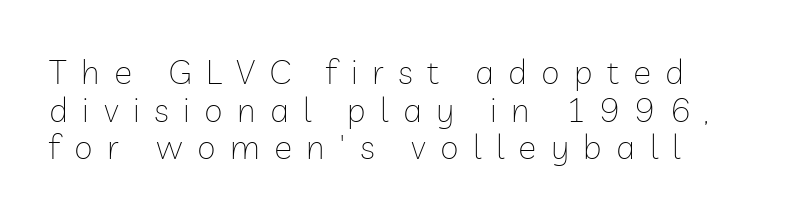
{"serif": "no", "italic": "no", "bold": "no", "weight": "thin", "width": "normal", "stroke_contrast": "low", "x_height": "medium", "monospaced": "no", "underline": "no", "line_spacing": "tight", "line_spacing_ratio": 1.11, "letter_spacing": "wide", "letter_spacing_em": 0.42, "glyph_px": 34}
